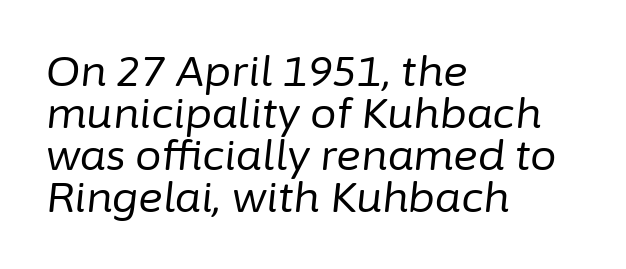
{"italic": "yes", "lean": "right", "slant_degrees": 6, "bold": "no", "weight": "regular", "width": "normal", "stroke_contrast": "low", "x_height": "medium", "monospaced": "no", "underline": "no", "align": "left", "line_spacing": "tight", "line_spacing_ratio": 1.0, "letter_spacing": "normal", "letter_spacing_em": 0.0, "glyph_px": 42}
